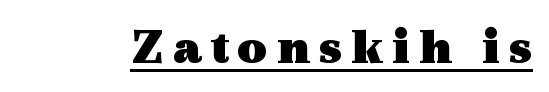
{"serif": "yes", "italic": "no", "bold": "yes", "weight": "heavy", "width": "wide", "x_height": "medium", "monospaced": "no", "underline": "yes", "glyph_px": 52}
